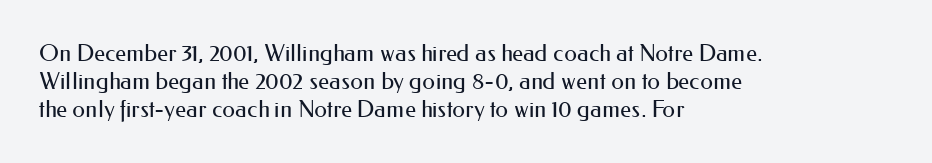
{"italic": "no", "bold": "no", "underline": "no", "align": "left", "line_spacing_ratio": 1.22, "letter_spacing": "normal", "letter_spacing_em": 0.0, "glyph_px": 23}
